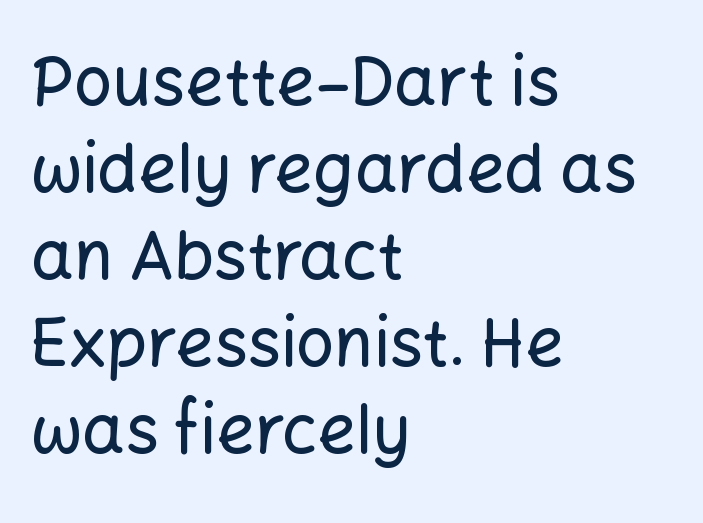
The image shows 67 px sans-serif type, upright; set left-aligned, normal line spacing (1.3x), normal letter spacing, not underlined; low stroke contrast and a medium x-height.
